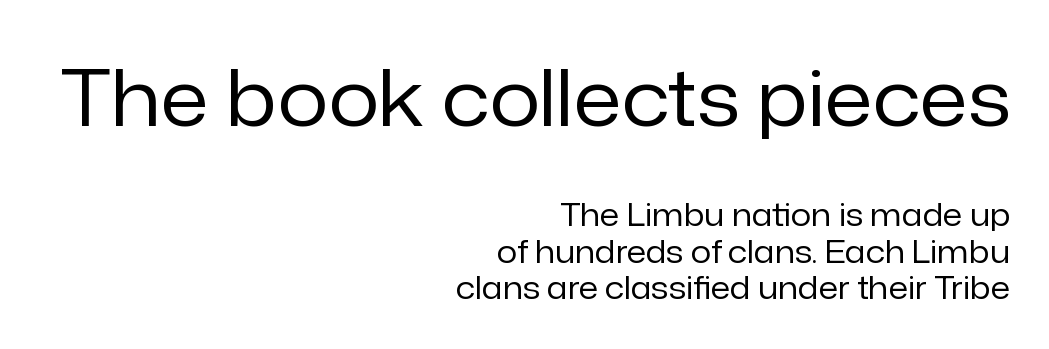
Q: Is the text bold? A: No.
Q: Is the text italic (slanted)? A: No, it is upright.
Q: Is the typeface a serif or a sans-serif typeface? A: Sans-serif.
Q: Is the text underlined? A: No.
Q: How is the paragraph aligned? A: Right-aligned.
Q: Is the spacing between letters normal or unusually wide? A: Normal.
Q: Is the spacing between lines tight, normal or loose? A: Tight.
Q: Which block of text is set in a larger size, the first (top) or the second (bottom)? A: The first (top) one.
Q: Width (condensed, normal, or wide)? A: Normal.
Q: Stroke contrast? A: Low.
Q: x-height? A: Medium.
Q: Monospaced? A: No.
